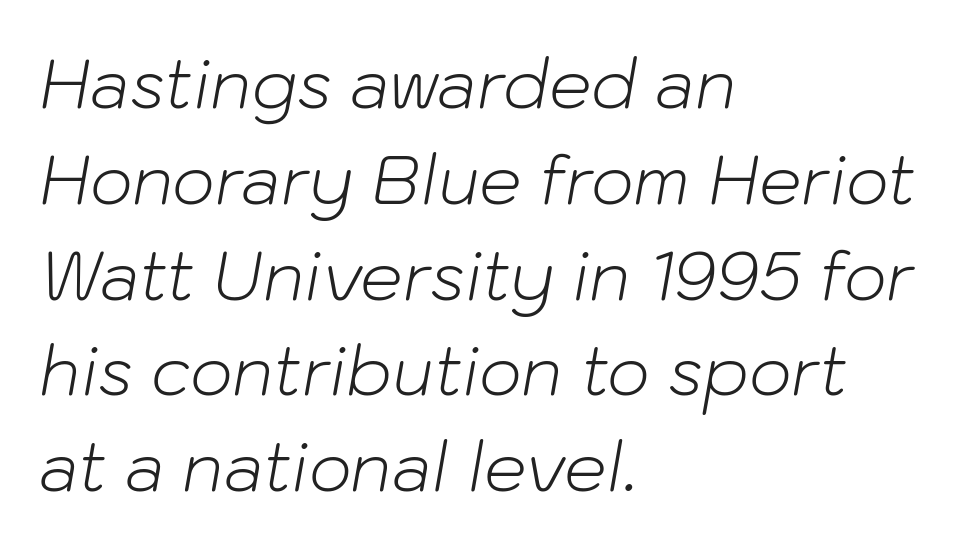
{"italic": "yes", "lean": "right", "slant_degrees": 10, "bold": "no", "weight": "light", "width": "normal", "stroke_contrast": "low", "x_height": "medium", "monospaced": "no", "underline": "no", "align": "left", "line_spacing": "normal", "line_spacing_ratio": 1.43, "letter_spacing": "normal", "letter_spacing_em": 0.0, "glyph_px": 67}
